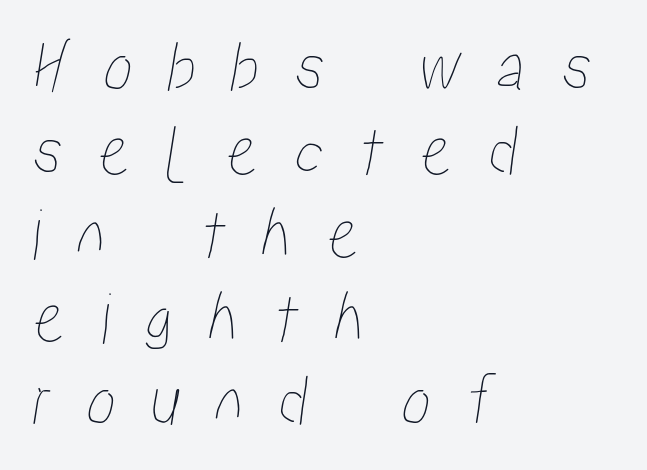
The space beneath each line is pristine and unruled. You could barely slide anything between these rows. The letterforms stand isolated, each surrounded by extra space. The paragraph shown leans on its left margin. Is this a fixed-width face? No — the glyphs have proportional, varying widths.
